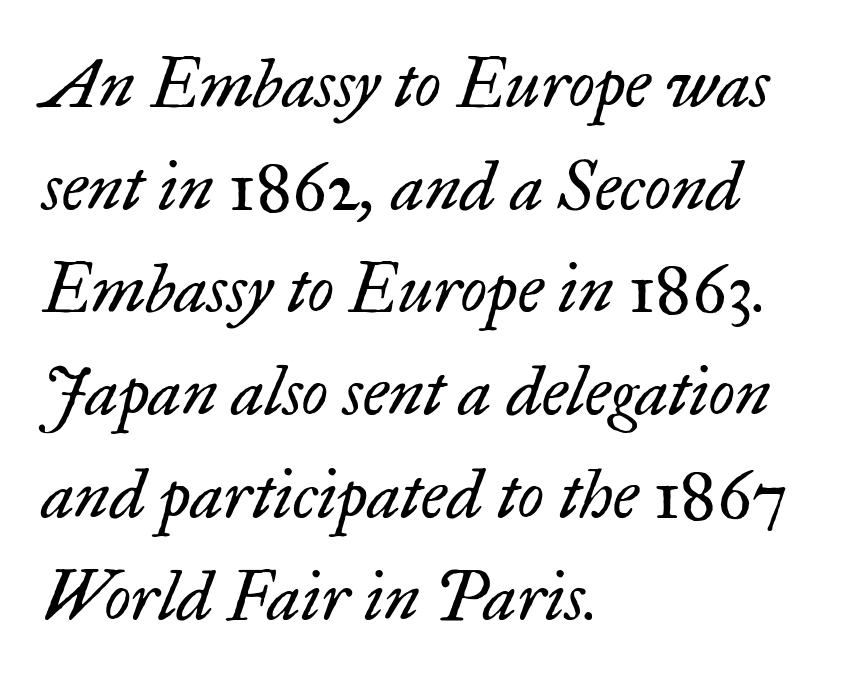
The image shows 68 px regular-weight serif type, italic (leaning right); set left-aligned, normal line spacing (1.51x), normal letter spacing, not underlined; low stroke contrast and a small x-height.
